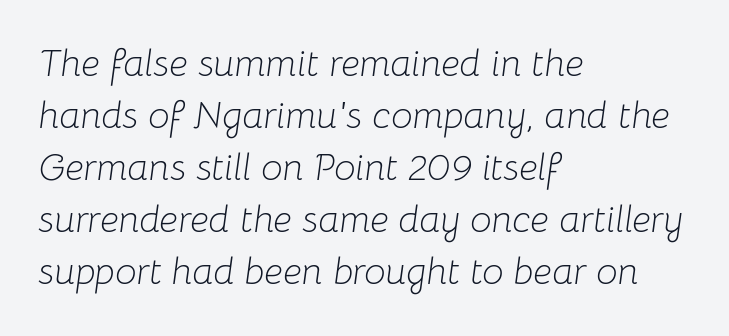
Q: Is the text bold? A: No.
Q: Is the text italic (slanted)? A: Yes, it leans right by about 8 degrees.
Q: Is the text underlined? A: No.
Q: How is the paragraph aligned? A: Left-aligned.
Q: Is the spacing between letters normal or unusually wide? A: Normal.
Q: Is the spacing between lines tight, normal or loose? A: Normal.
Q: Width (condensed, normal, or wide)? A: Normal.
Q: Stroke contrast? A: Low.
Q: x-height? A: Medium.
Q: Monospaced? A: No.
